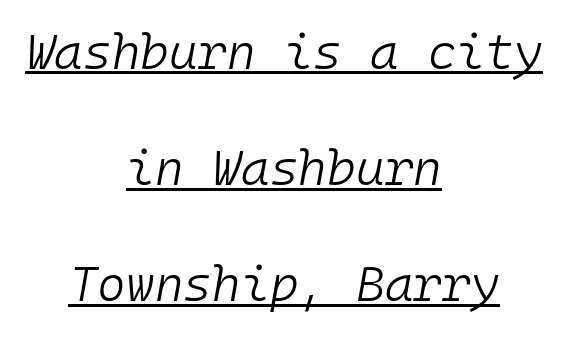
Q: Is the text bold? A: No.
Q: Is the text italic (slanted)? A: Yes, it leans right by about 10 degrees.
Q: Is the text underlined? A: Yes.
Q: How is the paragraph aligned? A: Centered.
Q: Is the spacing between letters normal or unusually wide? A: Normal.
Q: Is the spacing between lines tight, normal or loose? A: Loose.
Q: Width (condensed, normal, or wide)? A: Normal.
Q: Stroke contrast? A: Low.
Q: x-height? A: Medium.
Q: Monospaced? A: Yes.
